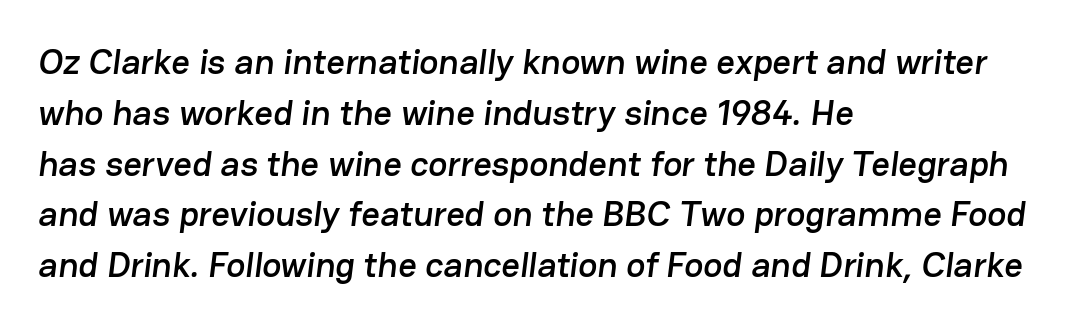
Q: Is the typeface a serif or a sans-serif typeface? A: Sans-serif.
Q: Is the text underlined? A: No.
Q: How is the paragraph aligned? A: Left-aligned.
Q: Is the spacing between letters normal or unusually wide? A: Normal.
Q: Is the spacing between lines tight, normal or loose? A: Normal.
Q: Width (condensed, normal, or wide)? A: Normal.
Q: Stroke contrast? A: Low.
Q: x-height? A: Medium.
Q: Monospaced? A: No.
